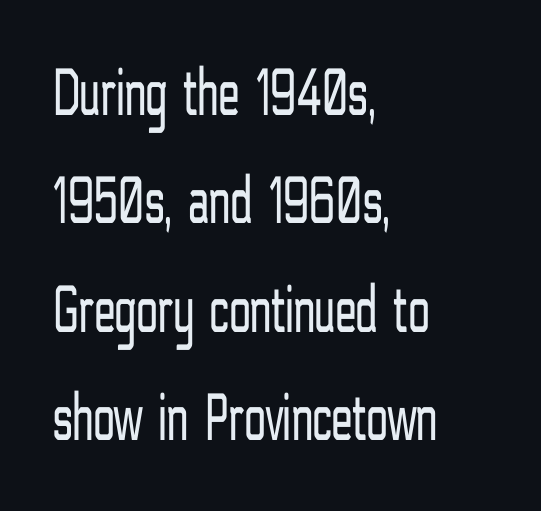
Nothing heavy about these letters — not bold at all. The type is set solid horizontally, with unmodified tracking. The lettering stays uniformly vertical, giving the passage a roman look. The characters display no serif detailing; their extremities are plain.
